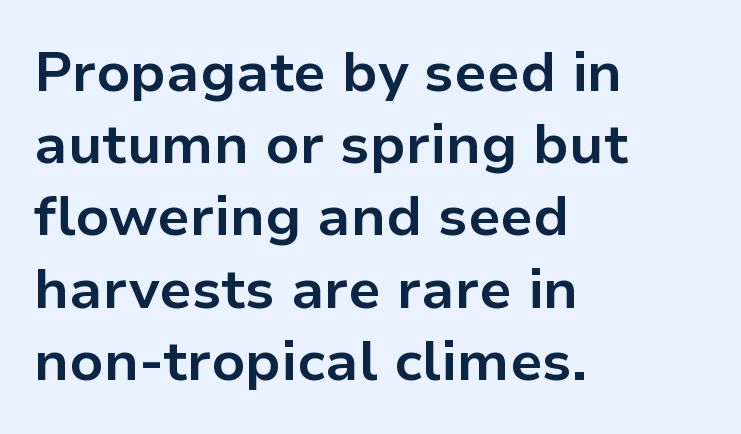
The image shows 56 px bold sans-serif type, upright; set left-aligned, normal line spacing (1.29x), normal letter spacing, not underlined; low stroke contrast and a medium x-height.
